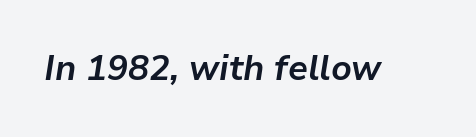
The image shows 35 px bold type, italic (leaning right); set normal letter spacing, not underlined; low stroke contrast and a medium x-height.
